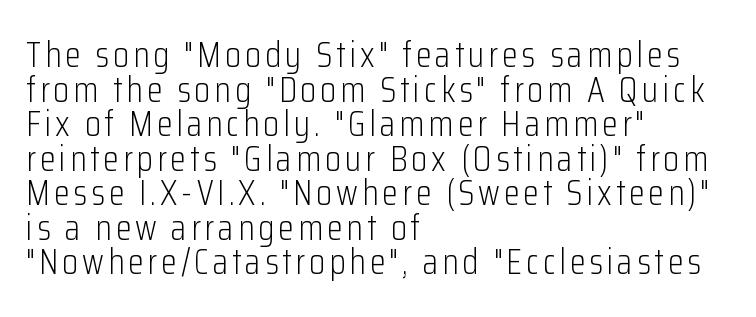
The image shows 36 px light, condensed sans-serif type, upright; set left-aligned, tight line spacing (0.96x), not underlined; low stroke contrast and a medium x-height.
